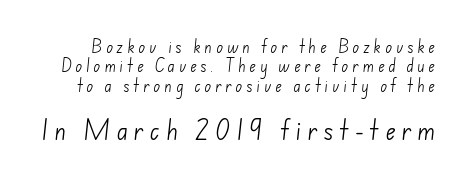
Any mark beneath the type? The region is blank. Stroke thickness stays within the range of a standard reading face or lighter. Whoever set this made the second block the dominant, larger element. Letter spacing: wide.
